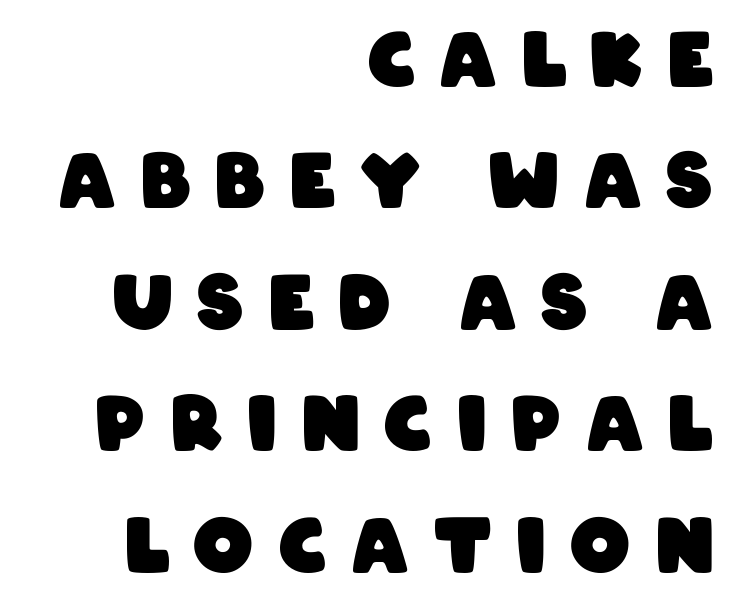
Every row of glyphs terminates at an identical x-position on the right. Every letter is thick-stroked: bold, no question. The text was rendered using a sans face with plain stroke endings. The words here are not underlined. The face used here is rendered with a markedly widened letterfit. The passage shown is typed in a proportional face where columns would drift.
